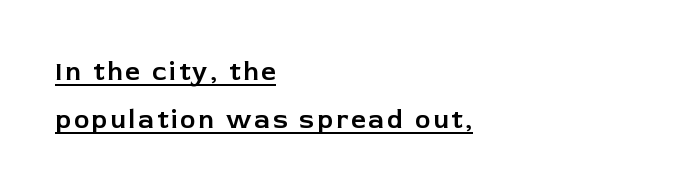
{"italic": "no", "underline": "yes", "align": "left", "line_spacing_ratio": 1.84, "glyph_px": 26}
